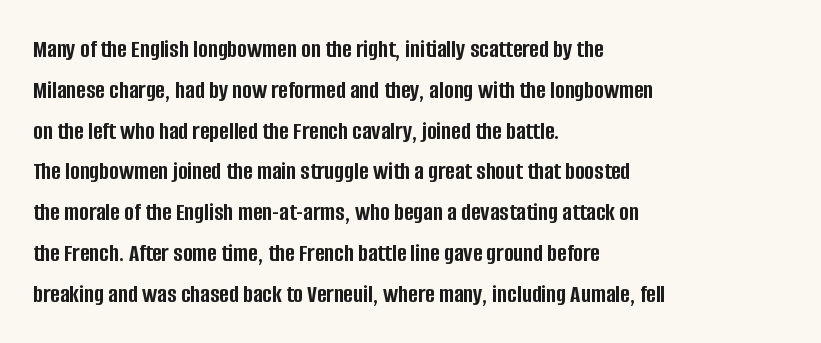
The image shows 26 px bold type, upright; set left-aligned, normal line spacing (1.57x), normal letter spacing, not underlined.
